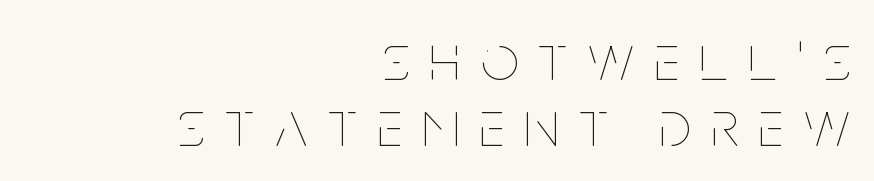
Q: Is the text bold? A: No.
Q: Is the text italic (slanted)? A: No, it is upright.
Q: Is the text underlined? A: No.
Q: How is the paragraph aligned? A: Right-aligned.
Q: Is the spacing between letters normal or unusually wide? A: Unusually wide.
Q: Is the spacing between lines tight, normal or loose? A: Tight.
Q: Width (condensed, normal, or wide)? A: Condensed.
Q: Stroke contrast? A: Low.
Q: x-height? A: Large.
Q: Monospaced? A: No.
